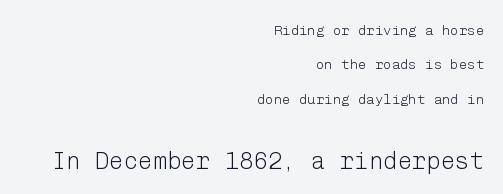
The image shows 24 px text type, upright; set right-aligned, loose line spacing (2.46x), normal letter spacing, not underlined; the second (bottom) block is 1.71x larger.
